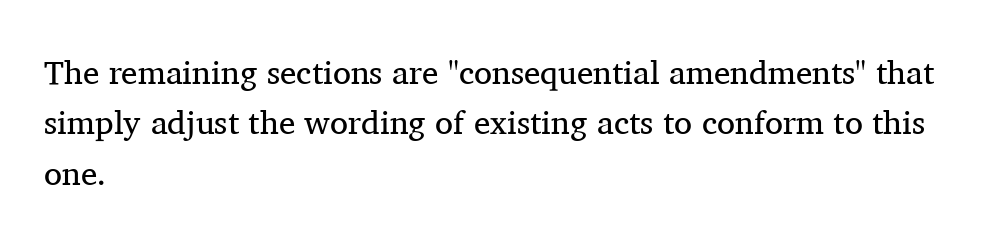
Leading: standard. In terms of letterspacing, this is plain default setting. A student would call this left alignment; a typographer would say flush left, rag right. Classification — serif.
